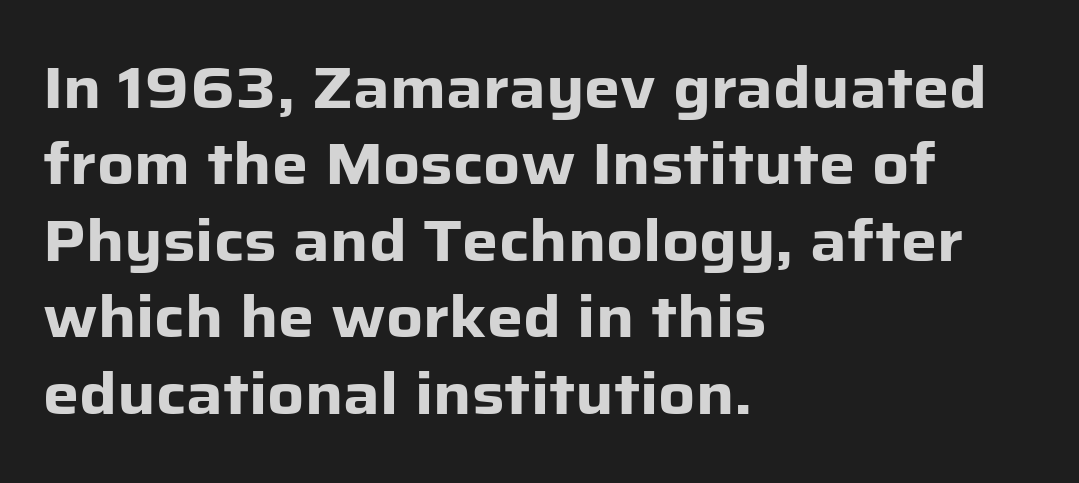
The image shows 57 px heavy sans-serif type, upright; set left-aligned, normal line spacing (1.34x), normal letter spacing, not underlined; low stroke contrast and a medium x-height.
